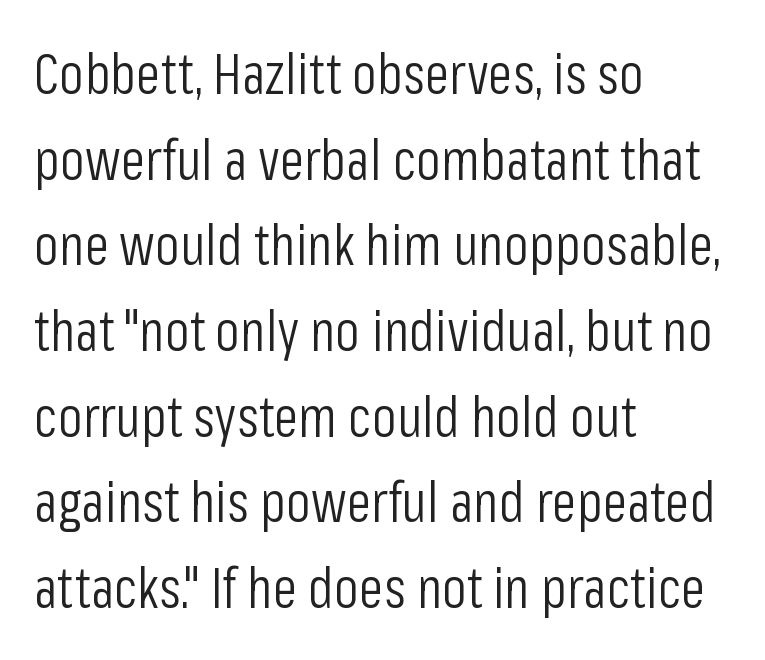
{"serif": "no", "italic": "no", "bold": "no", "weight": "light", "width": "condensed", "stroke_contrast": "low", "x_height": "medium", "monospaced": "no", "underline": "no", "align": "left", "line_spacing": "normal", "line_spacing_ratio": 1.53, "letter_spacing": "normal", "letter_spacing_em": 0.0, "glyph_px": 56}
